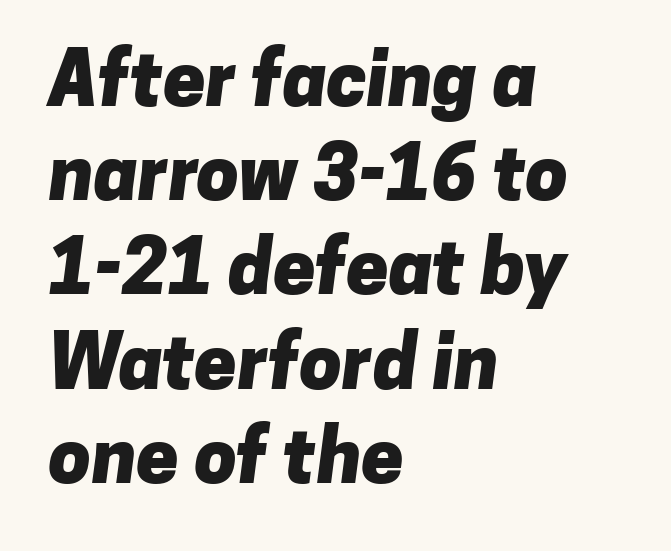
{"serif": "no", "bold": "yes", "weight": "heavy", "width": "normal", "stroke_contrast": "low", "x_height": "medium", "monospaced": "no", "underline": "no", "align": "left", "line_spacing_ratio": 1.24, "letter_spacing": "normal", "letter_spacing_em": 0.0, "glyph_px": 76}
